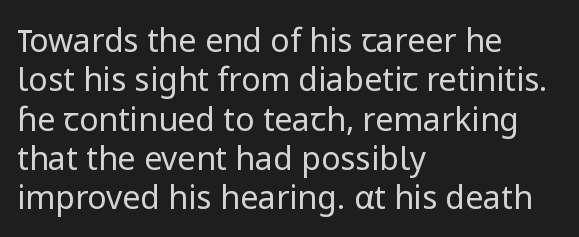
{"serif": "no", "italic": "no", "bold": "no", "weight": "regular", "width": "normal", "stroke_contrast": "low", "x_height": "medium", "monospaced": "no", "underline": "no", "align": "left", "line_spacing_ratio": 1.23, "letter_spacing": "normal", "letter_spacing_em": 0.0, "glyph_px": 32}
